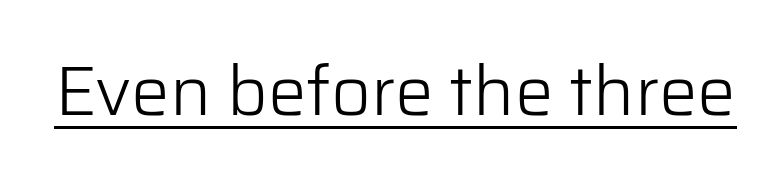
{"serif": "no", "italic": "no", "bold": "no", "weight": "light", "width": "normal", "stroke_contrast": "low", "x_height": "medium", "monospaced": "no", "underline": "yes", "letter_spacing": "normal", "letter_spacing_em": 0.0, "glyph_px": 69}
